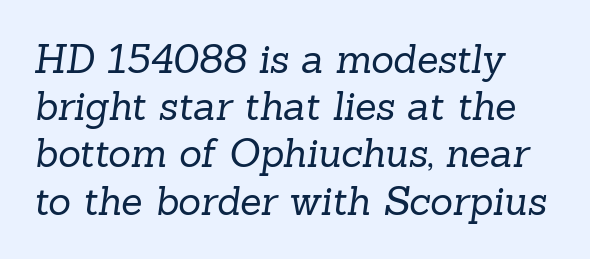
The letters sit at their default tracking, neither squeezed nor spread. This sample has the flowing, uneven cadence of proportional lettering. The rendering shows small feet on the letterforms — a serif design. Think standard paragraph weight, or any step lighter than that.
